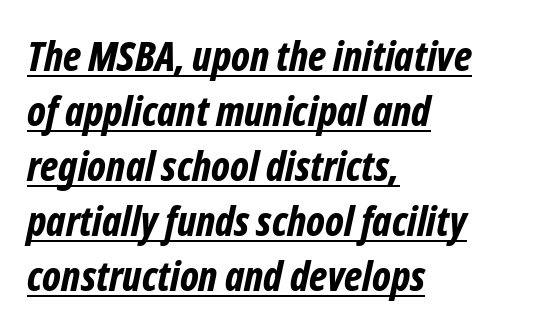
Q: Is the text bold? A: Yes.
Q: Is the text italic (slanted)? A: Yes, it leans right by about 12 degrees.
Q: Is the text underlined? A: Yes.
Q: How is the paragraph aligned? A: Left-aligned.
Q: Is the spacing between letters normal or unusually wide? A: Normal.
Q: Is the spacing between lines tight, normal or loose? A: Normal.
Q: Width (condensed, normal, or wide)? A: Condensed.
Q: Stroke contrast? A: Low.
Q: x-height? A: Medium.
Q: Monospaced? A: No.
